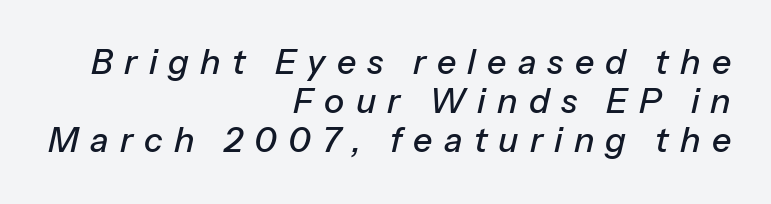
{"italic": "yes", "lean": "right", "slant_degrees": 13, "width": "normal", "stroke_contrast": "low", "x_height": "medium", "monospaced": "no", "underline": "no", "align": "right", "line_spacing": "tight", "line_spacing_ratio": 1.15, "letter_spacing": "wide", "letter_spacing_em": 0.33, "glyph_px": 34}
